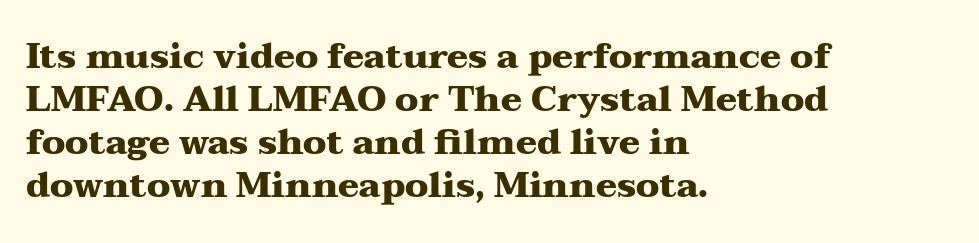
{"serif": "yes", "italic": "no", "bold": "yes", "weight": "heavy", "width": "wide", "stroke_contrast": "medium", "x_height": "medium", "monospaced": "no", "underline": "no", "align": "left", "line_spacing_ratio": 1.23, "letter_spacing": "normal", "letter_spacing_em": 0.0, "glyph_px": 35}
